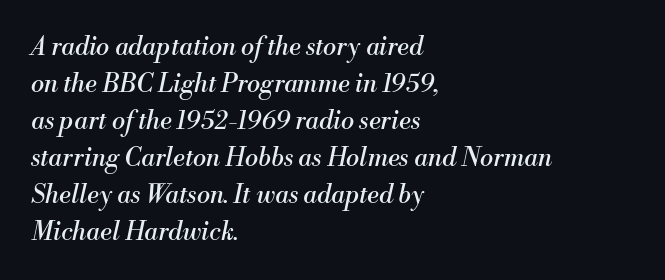
Q: Is the text bold? A: No.
Q: Is the text italic (slanted)? A: Yes, it leans right by about 13 degrees.
Q: Is the text underlined? A: No.
Q: How is the paragraph aligned? A: Left-aligned.
Q: Is the spacing between letters normal or unusually wide? A: Normal.
Q: Is the spacing between lines tight, normal or loose? A: Normal.
